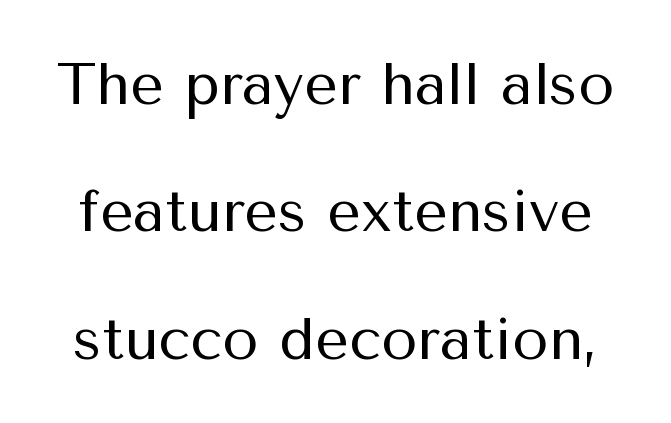
Underlining? Definitely not there. The lines are spread far apart with generous leading. Standard letterfit; no display-style spreading of the glyphs. The letters advance in unequal steps, a hallmark of proportional type. Classification — sans serif.
